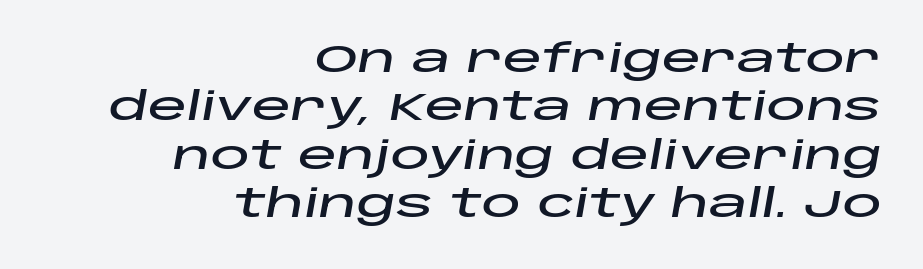
The face used here is proportionally spaced, like ordinary book or web type. How are the letters spaced? Ordinarily, with no added tracking. Rule under the text: the space is simply empty. Characters are canted at an angle relative to the baseline's perpendicular. Horizontal alignment here is rightward, an uncommon choice for prose.
